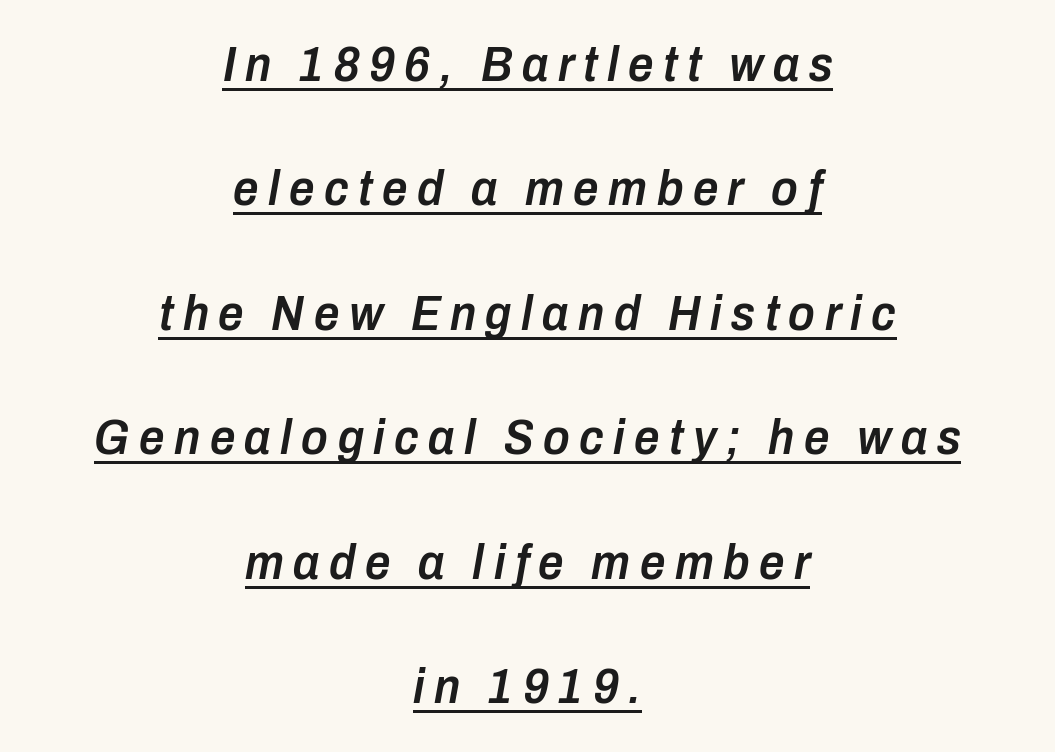
These lines were composed using italics. Character widths vary here, with narrow letters taking less room than wide ones. One glance says open: line gaps are wider than usual. What weight is shown? A semibold, between regular and bold.
